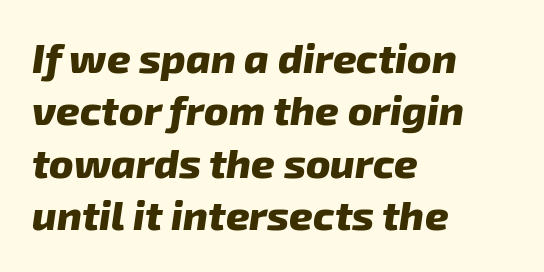
{"italic": "yes", "lean": "right", "slant_degrees": 8, "bold": "yes", "weight": "heavy", "width": "normal", "stroke_contrast": "low", "x_height": "medium", "monospaced": "no", "underline": "no", "align": "left", "line_spacing": "normal", "line_spacing_ratio": 1.28, "letter_spacing": "normal", "letter_spacing_em": 0.0, "glyph_px": 41}
